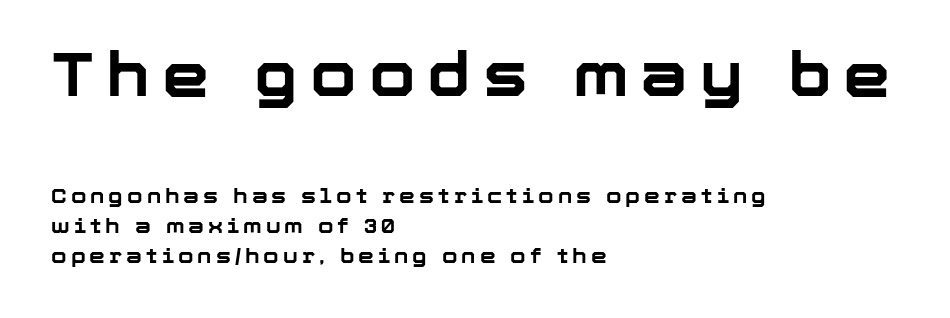
The image shows 60 px bold sans-serif type, upright; set left-aligned, normal line spacing (1.49x), unusually wide letter spacing (+0.2 em), not underlined; the first (top) block is 3.0x larger; low stroke contrast and a medium x-height.
